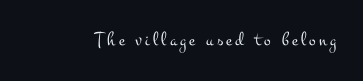
Q: Is the text bold? A: No.
Q: Is the text italic (slanted)? A: Yes.
Q: Is the text underlined? A: No.
